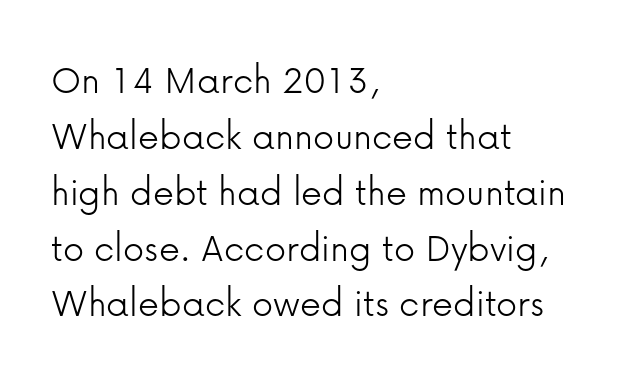
The image shows 42 px light sans-serif type, upright; set left-aligned, normal line spacing (1.33x), normal letter spacing, not underlined; low stroke contrast and a medium x-height.
